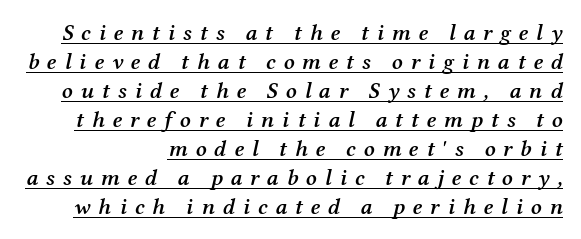
Does the weight exceed regular? Yes, but only to semibold. Does the leading feel generous? No, just average. Emphasis is given by a line drawn under the lettering. Someone cranked the tracking dial way up on this one.
